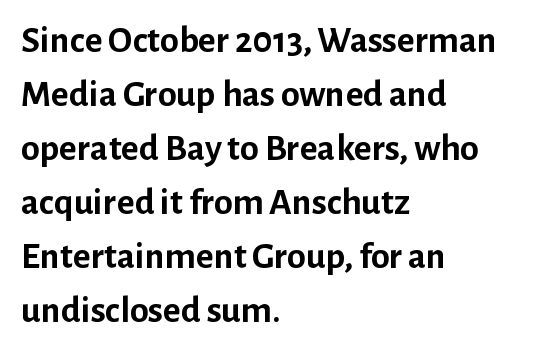
{"serif": "no", "italic": "no", "bold": "yes", "weight": "semibold", "width": "normal", "stroke_contrast": "low", "x_height": "medium", "monospaced": "no", "underline": "no", "align": "left", "line_spacing": "normal", "line_spacing_ratio": 1.42, "letter_spacing": "normal", "letter_spacing_em": 0.0, "glyph_px": 38}
